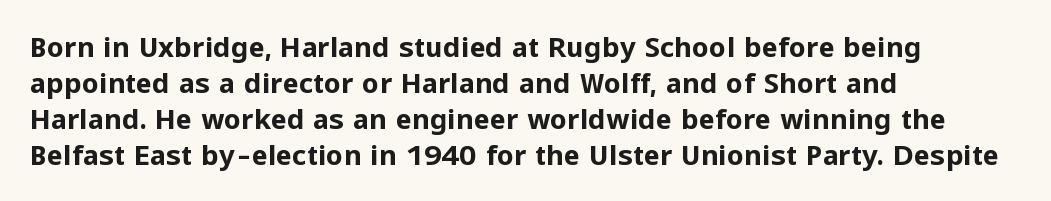
Q: Is the text bold? A: Yes.
Q: Is the text italic (slanted)? A: No, it is upright.
Q: Is the text underlined? A: No.
Q: How is the paragraph aligned? A: Left-aligned.
Q: Is the spacing between letters normal or unusually wide? A: Normal.
Q: Is the spacing between lines tight, normal or loose? A: Normal.
